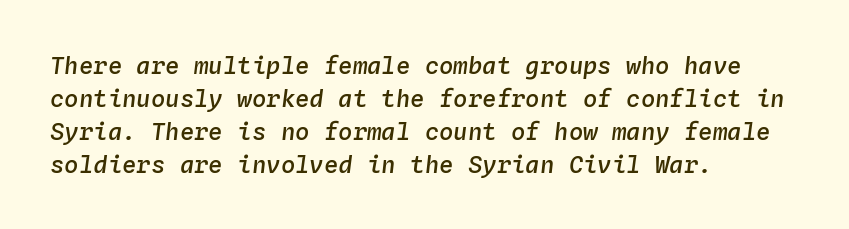
The image shows 24 px text type, italic (leaning right); set left-aligned, normal line spacing (1.37x), normal letter spacing, not underlined.
